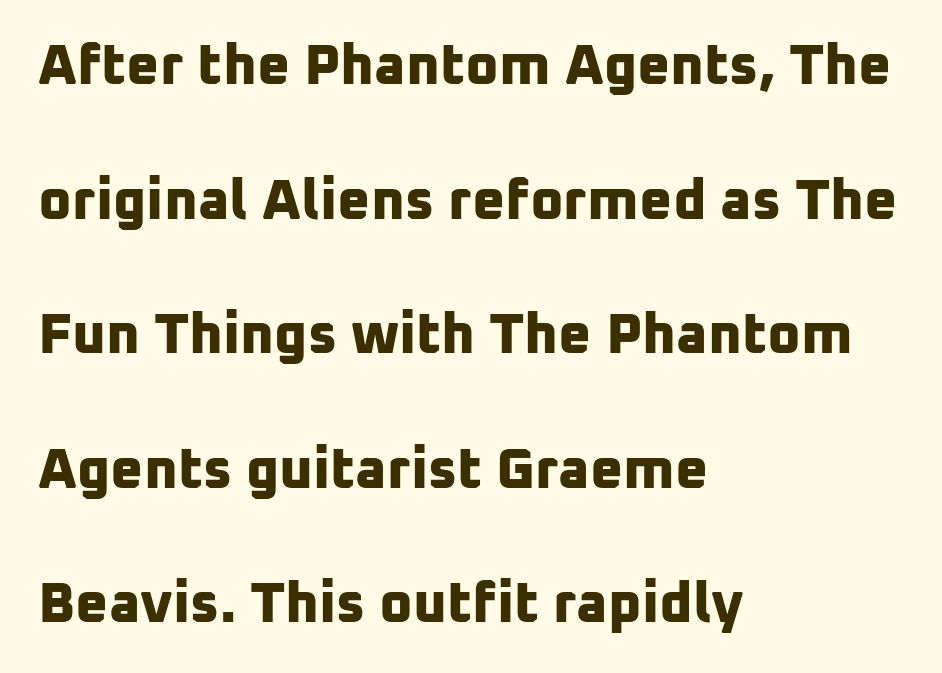
{"serif": "no", "bold": "yes", "weight": "bold", "width": "normal", "stroke_contrast": "low", "x_height": "medium", "monospaced": "no", "underline": "no", "align": "left", "line_spacing": "loose", "line_spacing_ratio": 2.36, "letter_spacing": "normal", "letter_spacing_em": 0.0, "glyph_px": 57}
